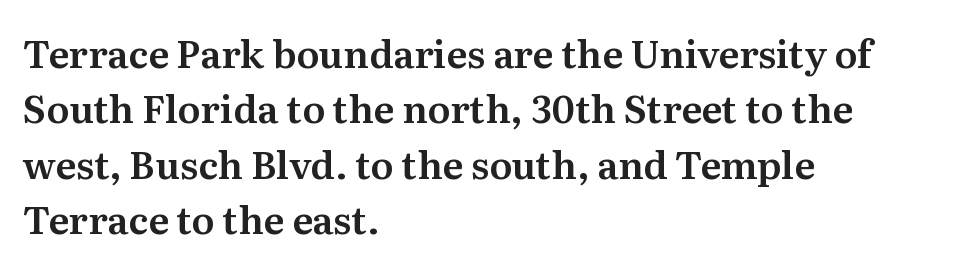
{"serif": "yes", "italic": "no", "width": "normal", "stroke_contrast": "medium", "x_height": "medium", "monospaced": "no", "underline": "no", "align": "left", "line_spacing": "normal", "line_spacing_ratio": 1.46, "letter_spacing": "normal", "letter_spacing_em": 0.0, "glyph_px": 38}
